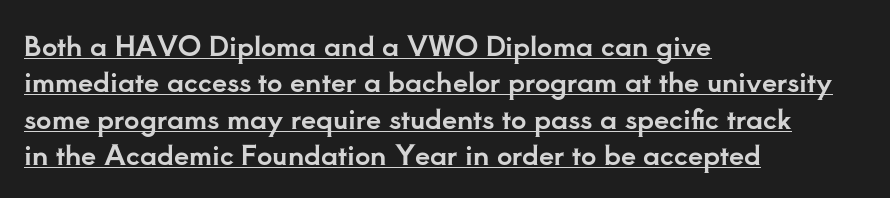
The lines are quadded left. If you drew a line through each stem, it would be perfectly vertical. Compared with typical body copy, the letter spacing here is the same. Vertically, the passage feels balanced, rows spaced as you'd expect.
